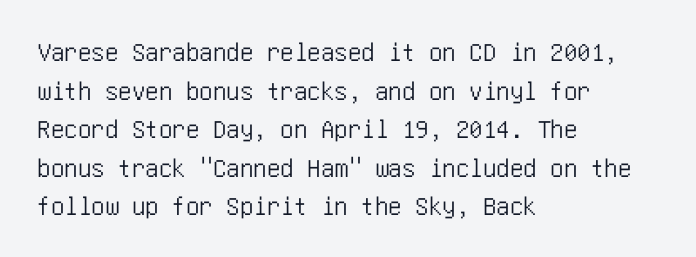
Q: Is the text italic (slanted)? A: No, it is upright.
Q: Is the text underlined? A: No.
Q: How is the paragraph aligned? A: Left-aligned.
Q: Is the spacing between letters normal or unusually wide? A: Normal.
Q: Is the spacing between lines tight, normal or loose? A: Normal.
